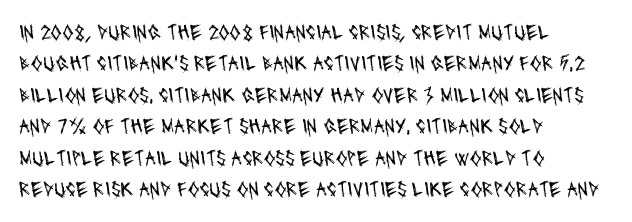
The image shows 22 px text type; set left-aligned, normal line spacing (1.43x), normal letter spacing, not underlined.
